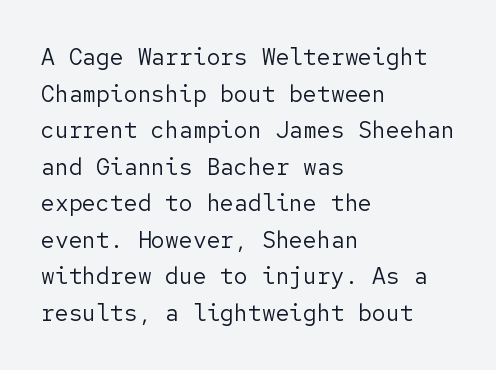
Notice how descenders clear the ascenders below comfortably — that's standard leading. Heft: none added — not bold. Posture: upright roman. The tracking reads as untouched default to a designer's eye. If you drew a ruler down the left edge, every line would touch it.
